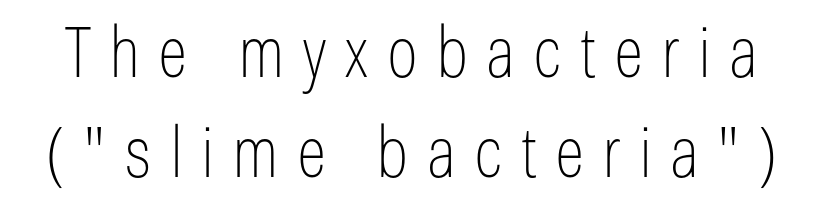
Substantial extra tracking has been applied to these lines. In terms of letterform style, serifs are entirely absent. A clean baseline with only descenders dipping below it. Summary of vertical rhythm: regular, with standard interline spacing.
